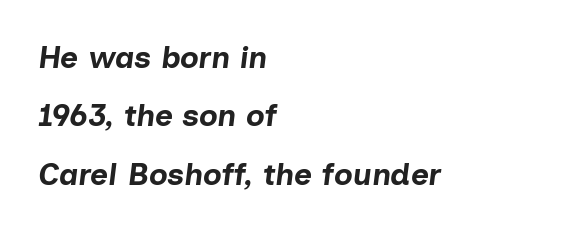
Q: Is the text bold? A: Yes.
Q: Is the text italic (slanted)? A: Yes, it leans right by about 7 degrees.
Q: Is the text underlined? A: No.
Q: How is the paragraph aligned? A: Left-aligned.
Q: Is the spacing between letters normal or unusually wide? A: Normal.
Q: Width (condensed, normal, or wide)? A: Normal.
Q: Stroke contrast? A: Low.
Q: x-height? A: Medium.
Q: Monospaced? A: No.
